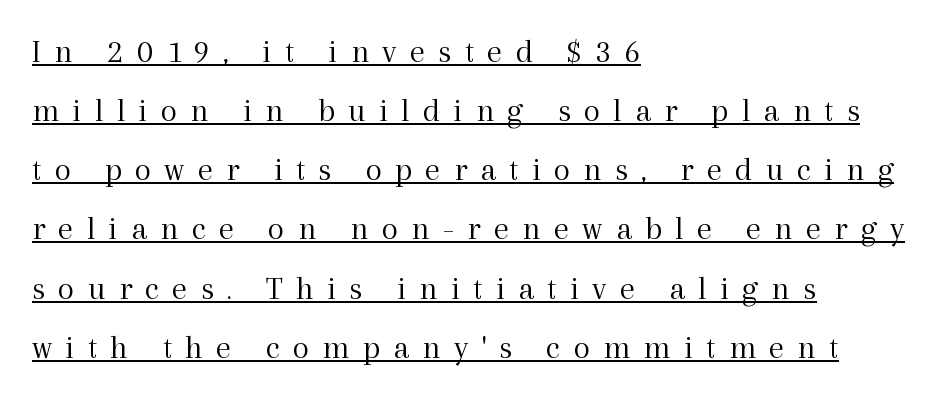
{"serif": "yes", "italic": "no", "bold": "no", "weight": "light", "width": "normal", "x_height": "medium", "monospaced": "no", "underline": "yes", "align": "left", "line_spacing_ratio": 1.74, "letter_spacing": "wide", "letter_spacing_em": 0.39, "glyph_px": 34}
